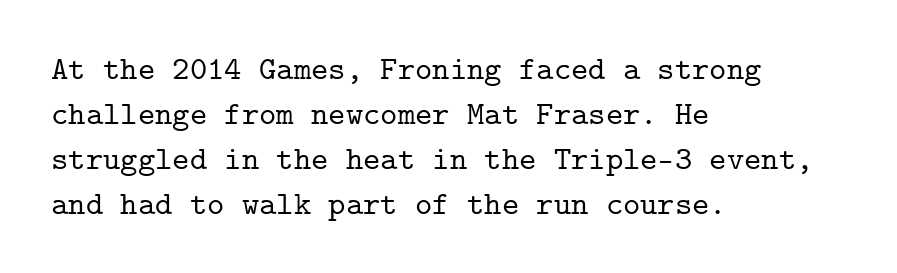
Q: Is the text italic (slanted)? A: No, it is upright.
Q: Is the typeface a serif or a sans-serif typeface? A: Serif.
Q: Is the text underlined? A: No.
Q: How is the paragraph aligned? A: Left-aligned.
Q: Is the spacing between letters normal or unusually wide? A: Normal.
Q: Is the spacing between lines tight, normal or loose? A: Normal.
Q: Width (condensed, normal, or wide)? A: Normal.
Q: Stroke contrast? A: Low.
Q: x-height? A: Medium.
Q: Monospaced? A: Yes.
